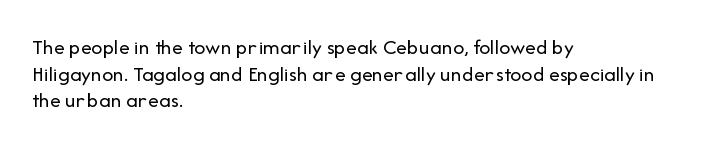
The image shows 22 px text type, upright; set left-aligned, line spacing 1.21x, normal letter spacing, not underlined.
